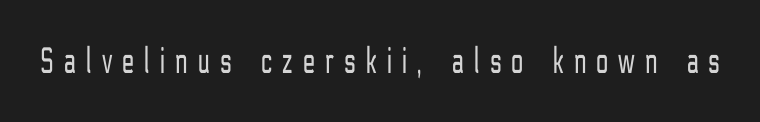
The image shows 38 px light, condensed sans-serif type, upright; set unusually wide letter spacing (+0.28 em), not underlined; low stroke contrast and a medium x-height.
